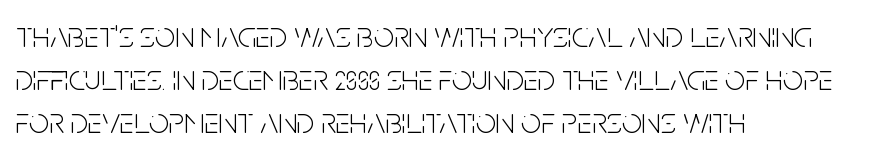
Students, note that the glyphs here touch the page at normal intervals. No italicization has been applied; the sample stays upright. The face used here is proportionally spaced, like ordinary book or web type. The passage shown is typeset with a sans-serif family. These glyphs show unthickened strokes, regular width or finer. Where is the straight margin? On the left.
